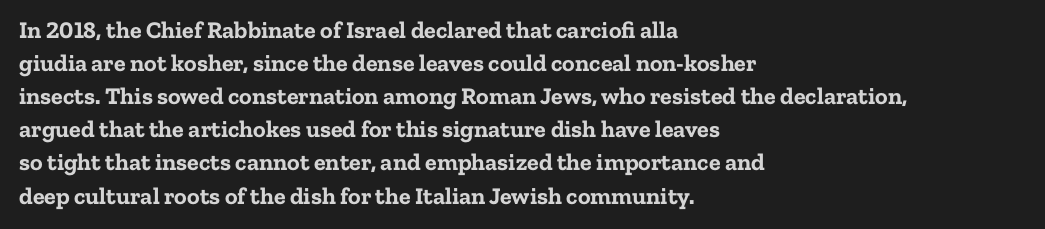
These lines keep a tight, regular rhythm from letter to letter. Heavy-handed strokes throughout: this text is bold. A normal amount of white space separates one row of letters from the next. The font's upright variant was chosen for this text. The string is rendered with underlining switched off. Which margin do the lines hug? The left one — the right edge is uneven.
